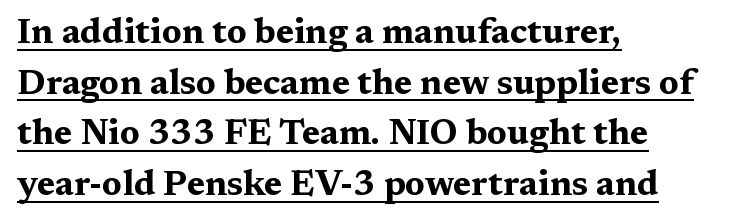
{"serif": "yes", "italic": "no", "bold": "yes", "weight": "bold", "width": "wide", "stroke_contrast": "medium", "x_height": "medium", "monospaced": "no", "underline": "yes", "align": "left", "line_spacing": "normal", "line_spacing_ratio": 1.45, "letter_spacing": "normal", "letter_spacing_em": 0.0, "glyph_px": 35}
